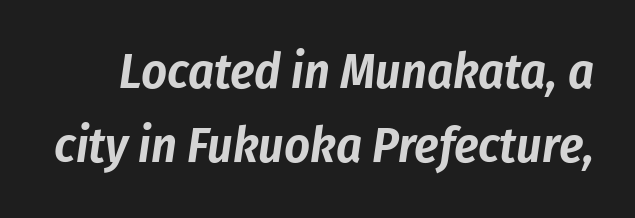
{"italic": "yes", "lean": "right", "slant_degrees": 8, "width": "condensed", "stroke_contrast": "low", "x_height": "medium", "monospaced": "no", "underline": "no", "line_spacing": "normal", "line_spacing_ratio": 1.49, "letter_spacing": "normal", "letter_spacing_em": 0.0, "glyph_px": 50}
